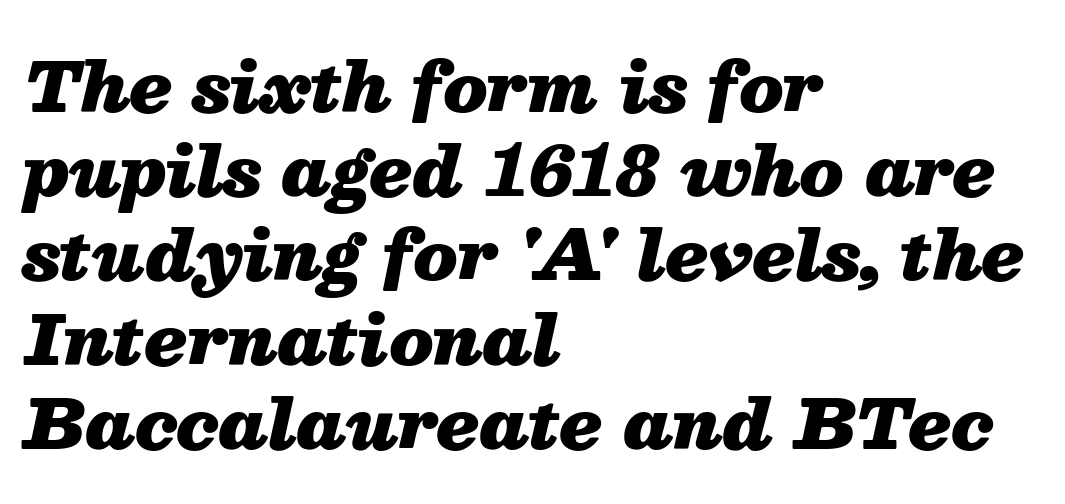
The image shows 69 px heavy type, italic (leaning right); set left-aligned, line spacing 1.22x, normal letter spacing, not underlined; medium stroke contrast and a medium x-height.
